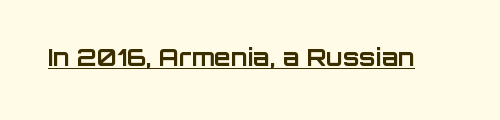
{"italic": "no", "bold": "yes", "underline": "yes", "letter_spacing": "normal", "letter_spacing_em": 0.0, "glyph_px": 24}
